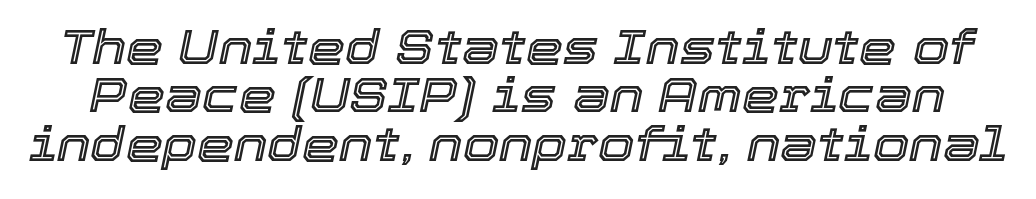
The image shows 47 px text type, italic (leaning right); set tight line spacing (1.03x), normal letter spacing, not underlined; a medium x-height.
